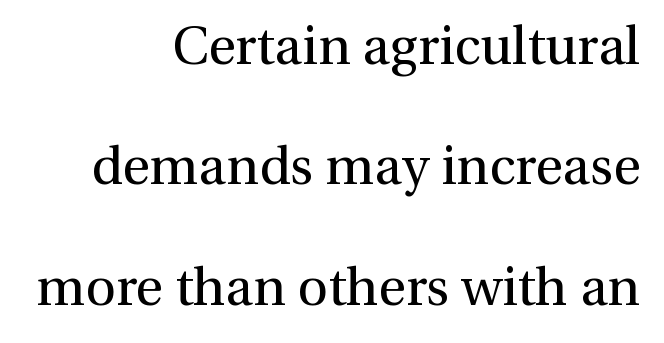
The letters sit at their default tracking, neither squeezed nor spread. Character widths vary here, with narrow letters taking less room than wide ones. A student would call this right alignment; a typographer would say flush right, rag left. Line spacing here is loose. A roman cut, with each character standing at attention.
